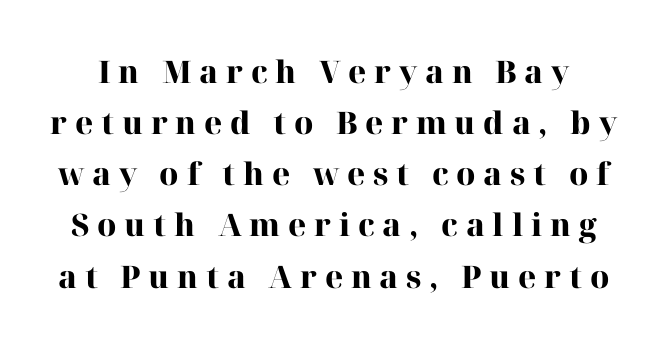
The passage shown is typed in a proportional face where columns would drift. Summary of vertical rhythm: regular, with standard interline spacing. This is roman type, the default non-slanted kind. Emphasis by weight is at full strength: bold. Glyph-to-glyph distance is far greater than everyday printed text.
